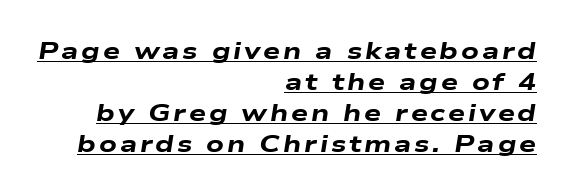
{"italic": "yes", "lean": "right", "slant_degrees": 9, "bold": "yes", "underline": "yes", "align": "right", "line_spacing": "normal", "line_spacing_ratio": 1.29, "glyph_px": 24}
